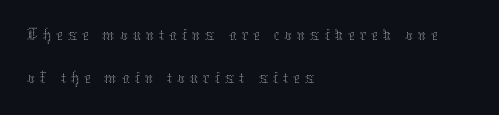
Q: Is the text bold? A: No.
Q: Is the text italic (slanted)? A: No, it is upright.
Q: Is the text underlined? A: No.
Q: How is the paragraph aligned? A: Left-aligned.
Q: Is the spacing between lines tight, normal or loose? A: Tight.
Q: Width (condensed, normal, or wide)? A: Normal.
Q: Stroke contrast? A: Medium.
Q: x-height? A: Medium.
Q: Monospaced? A: No.
